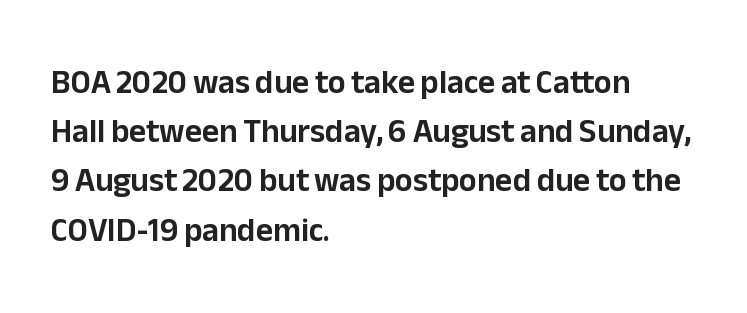
{"serif": "no", "italic": "no", "width": "normal", "stroke_contrast": "low", "x_height": "medium", "monospaced": "no", "underline": "no", "align": "left", "line_spacing": "normal", "line_spacing_ratio": 1.49, "letter_spacing": "normal", "letter_spacing_em": 0.0, "glyph_px": 33}
